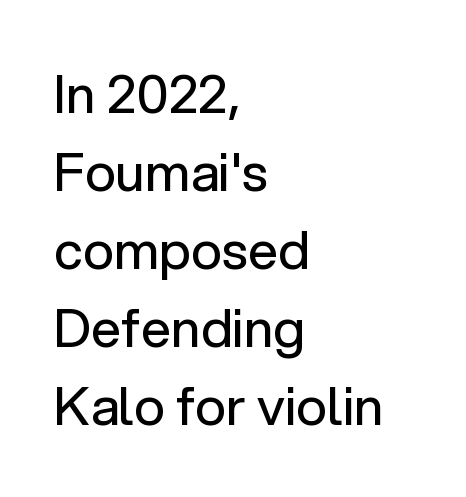
{"serif": "no", "italic": "no", "bold": "no", "weight": "regular", "width": "normal", "stroke_contrast": "low", "x_height": "medium", "monospaced": "no", "underline": "no", "align": "left", "line_spacing": "normal", "line_spacing_ratio": 1.47, "letter_spacing": "normal", "letter_spacing_em": 0.0, "glyph_px": 53}
